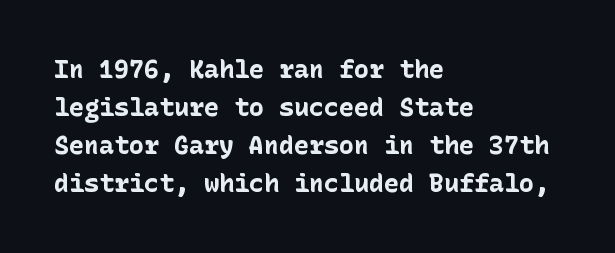
The image shows 25 px bold type, upright; set left-aligned, normal line spacing (1.52x), normal letter spacing, not underlined.
